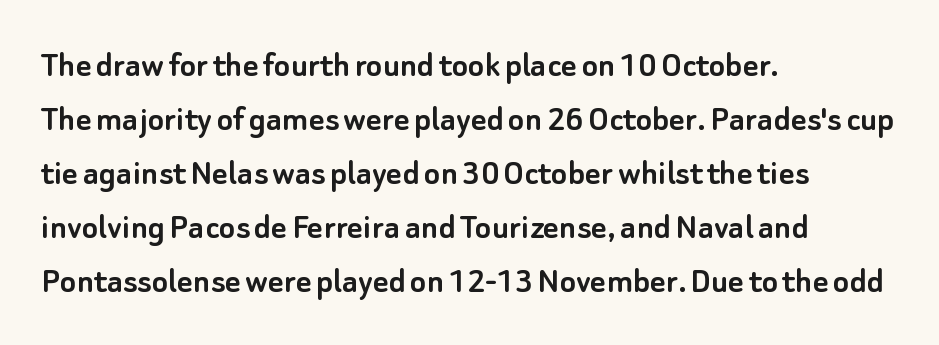
The image shows 38 px sans-serif type, upright; set left-aligned, normal line spacing (1.42x), normal letter spacing, not underlined; low stroke contrast and a small x-height.
